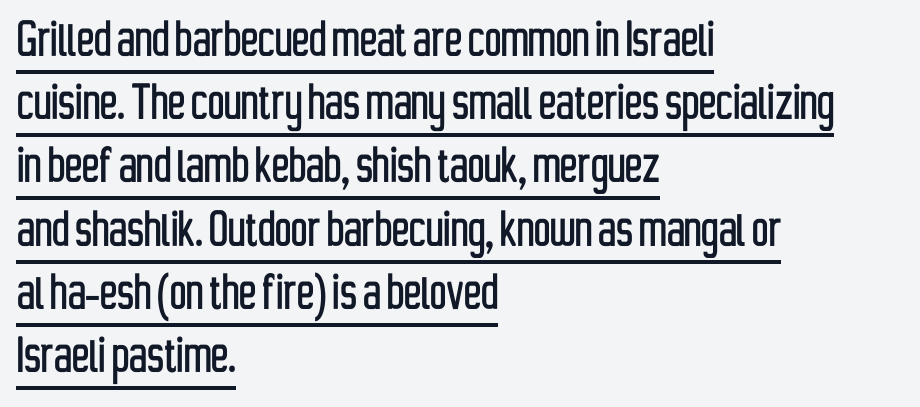
The image shows 58 px condensed sans-serif type, upright; set left-aligned, tight line spacing (1.09x), normal letter spacing, underlined; low stroke contrast and a medium x-height.
